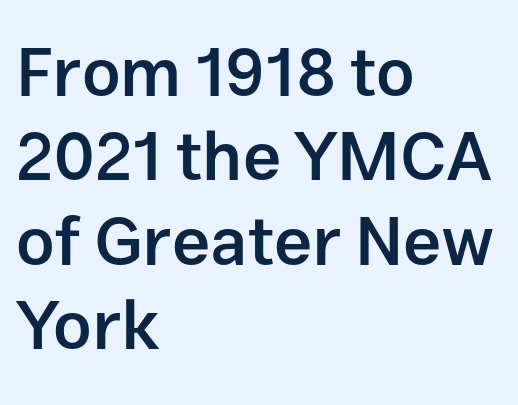
{"serif": "no", "italic": "no", "bold": "semi", "weight": "semibold", "width": "normal", "stroke_contrast": "low", "x_height": "medium", "monospaced": "no", "underline": "no", "align": "left", "line_spacing_ratio": 1.24, "letter_spacing": "normal", "letter_spacing_em": 0.0, "glyph_px": 68}
